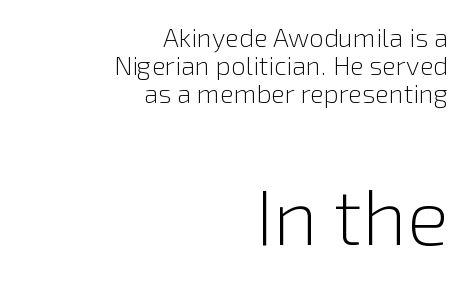
{"serif": "no", "italic": "no", "bold": "no", "weight": "light", "width": "normal", "stroke_contrast": "low", "x_height": "medium", "monospaced": "no", "underline": "no", "align": "right", "line_spacing": "tight", "line_spacing_ratio": 1.07, "letter_spacing": "normal", "letter_spacing_em": 0.0, "larger_block": "second", "size_ratio": 3.0, "glyph_px": 78}
